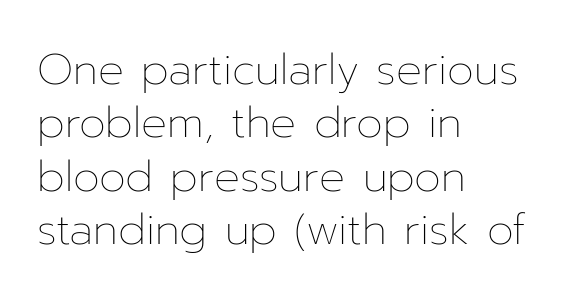
{"italic": "no", "bold": "no", "weight": "thin", "width": "normal", "stroke_contrast": "low", "x_height": "medium", "monospaced": "no", "underline": "no", "align": "left", "line_spacing_ratio": 1.24, "letter_spacing": "normal", "letter_spacing_em": 0.0, "glyph_px": 43}
